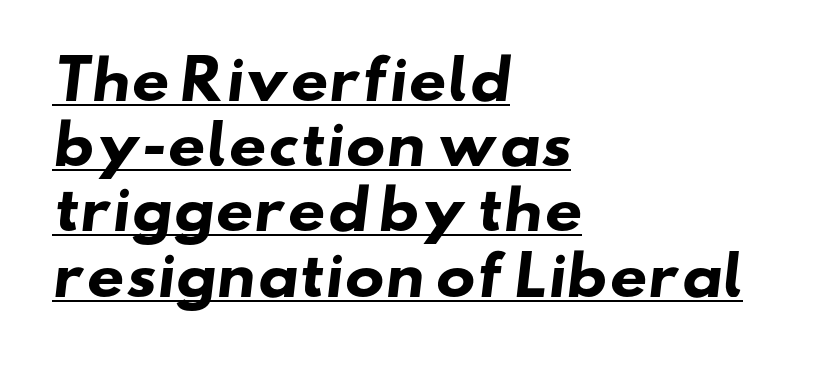
The image shows 53 px heavy, wide sans-serif type; set left-aligned, line spacing 1.23x, normal letter spacing, underlined; low stroke contrast and a small x-height.
